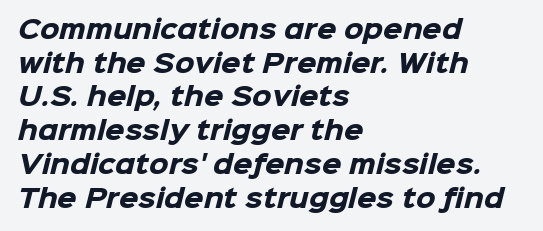
{"bold": "yes", "underline": "no", "align": "left", "line_spacing": "normal", "line_spacing_ratio": 1.35, "letter_spacing": "normal", "letter_spacing_em": 0.0, "glyph_px": 25}
